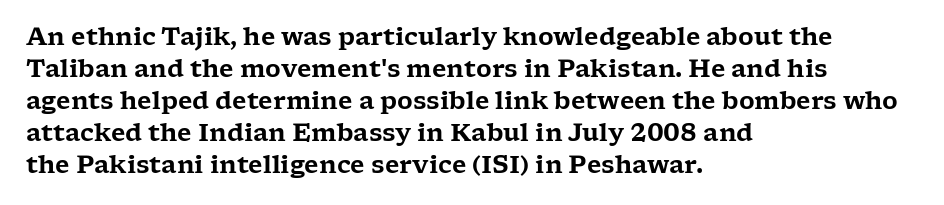
The image shows 24 px text type, upright; set left-aligned, normal line spacing (1.33x), normal letter spacing, not underlined.
